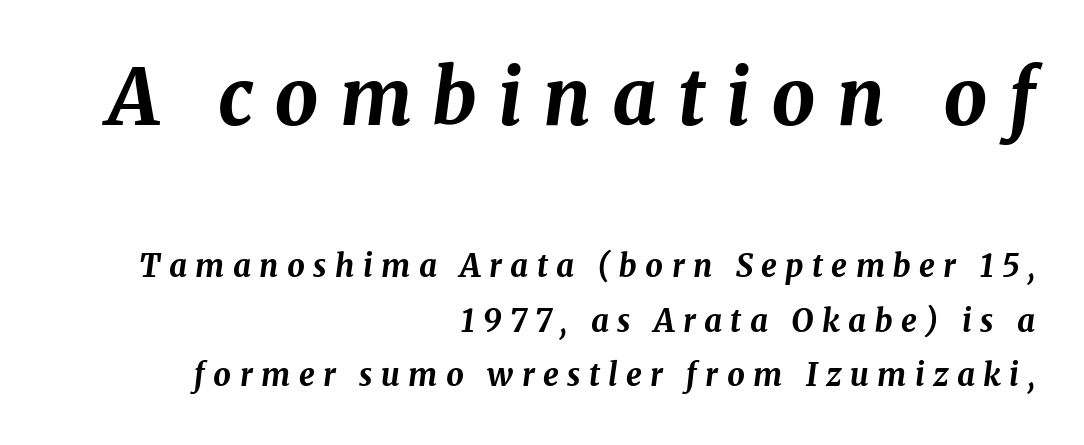
The rendering applies a slant to the glyphs. Does the bottom block carry the larger type? No, the top block does. The passage shown is typed in a proportional face where columns would drift. Honestly, there is no underline to notice here at all. The letterforms stand isolated, each surrounded by extra space. One-word summary of the alignment: right.
